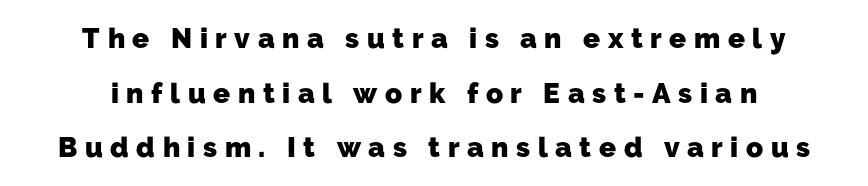
Q: Is the text bold? A: Yes.
Q: Is the typeface a serif or a sans-serif typeface? A: Sans-serif.
Q: Is the text underlined? A: No.
Q: Is the spacing between letters normal or unusually wide? A: Unusually wide.
Q: Is the spacing between lines tight, normal or loose? A: Loose.
Q: Width (condensed, normal, or wide)? A: Normal.
Q: Stroke contrast? A: Low.
Q: x-height? A: Medium.
Q: Monospaced? A: No.
